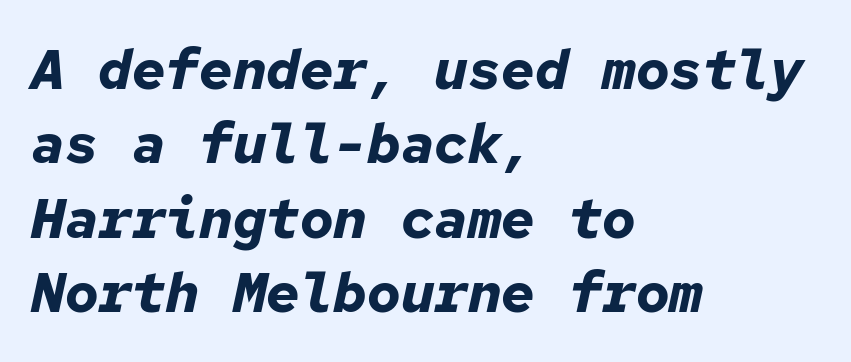
The image shows 56 px bold type, italic (leaning right), monospaced; set left-aligned, normal line spacing (1.33x), normal letter spacing, not underlined; low stroke contrast and a medium x-height.
